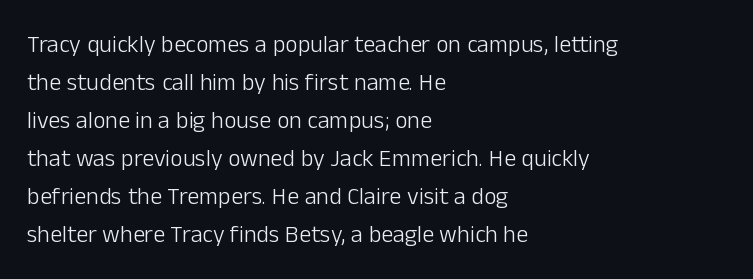
Q: Is the text bold? A: No.
Q: Is the text italic (slanted)? A: No, it is upright.
Q: Is the text underlined? A: No.
Q: How is the paragraph aligned? A: Left-aligned.
Q: Is the spacing between letters normal or unusually wide? A: Normal.
Q: Is the spacing between lines tight, normal or loose? A: Normal.
